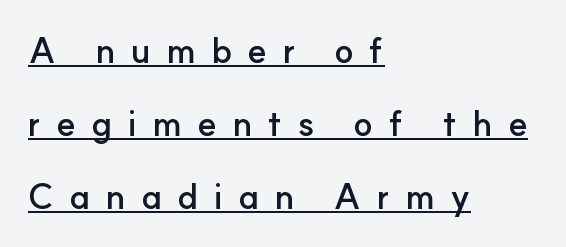
Q: Is the text bold? A: Yes.
Q: Is the text italic (slanted)? A: No, it is upright.
Q: Is the typeface a serif or a sans-serif typeface? A: Sans-serif.
Q: Is the text underlined? A: Yes.
Q: How is the paragraph aligned? A: Left-aligned.
Q: Is the spacing between letters normal or unusually wide? A: Unusually wide.
Q: Is the spacing between lines tight, normal or loose? A: Loose.
Q: Width (condensed, normal, or wide)? A: Normal.
Q: Stroke contrast? A: Low.
Q: x-height? A: Small.
Q: Monospaced? A: No.
